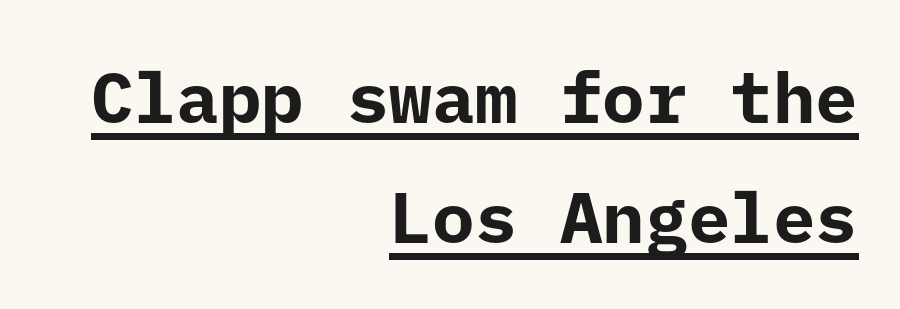
The image shows 71 px bold sans-serif type, upright; set right-aligned, normal line spacing (1.69x), normal letter spacing, underlined; low stroke contrast and a medium x-height.
